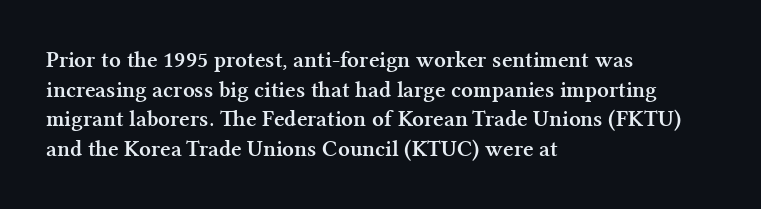
Is there any slant? The stems are plumb. Nothing unusual about the tracking: characters are spaced as the font intends. These words are printed bold, with thick strokes throughout. Evenly set lines give the paragraph a standard silhouette.
